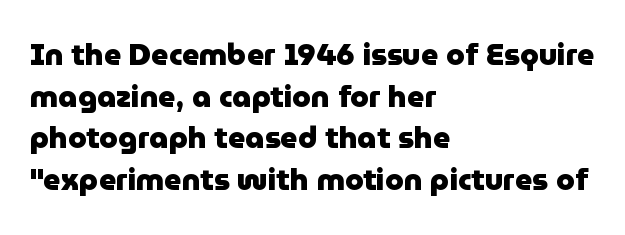
The image shows 30 px heavy sans-serif type, upright; set left-aligned, normal line spacing (1.39x), normal letter spacing, not underlined; low stroke contrast and a medium x-height.
